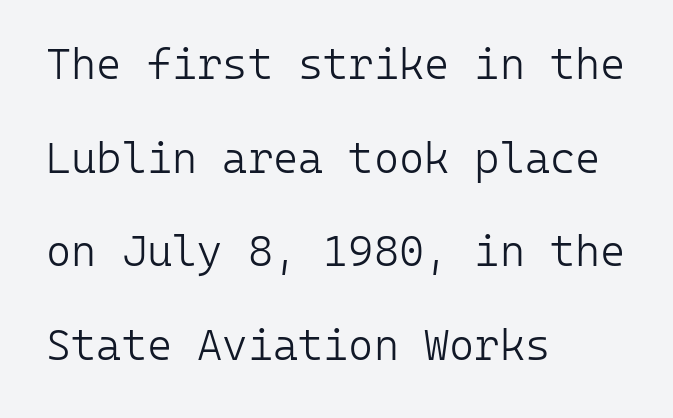
The image shows 43 px light sans-serif type, upright, monospaced; set left-aligned, loose line spacing (2.18x), normal letter spacing, not underlined; low stroke contrast and a medium x-height.
